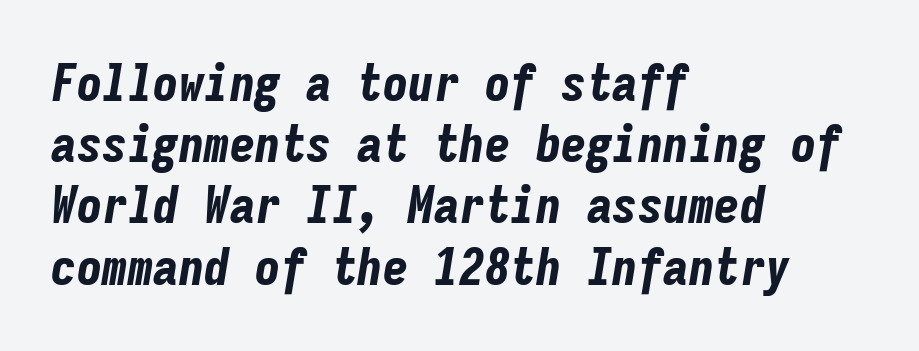
Honestly, the letter spacing is just normal — you wouldn't notice it. Slanted lettering throughout. The rendering anchors every line to the left-hand side. Every character here occupies the same horizontal width, giving the sample a typewriter-like rhythm.
